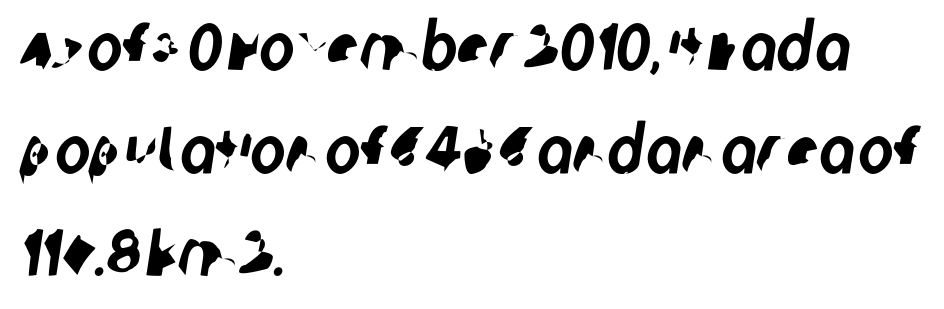
{"serif": "no", "width": "condensed", "stroke_contrast": "low", "x_height": "large", "monospaced": "no", "underline": "no", "align": "left", "line_spacing": "normal", "line_spacing_ratio": 1.56, "letter_spacing": "normal", "letter_spacing_em": 0.0, "glyph_px": 66}
